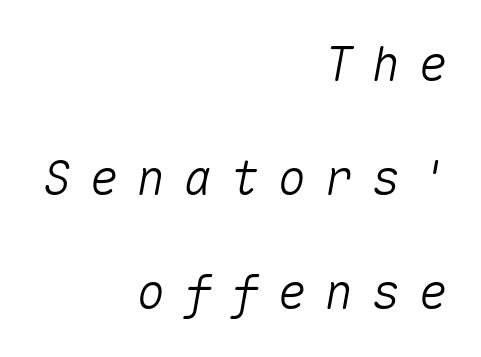
{"italic": "yes", "lean": "right", "slant_degrees": 10, "width": "normal", "stroke_contrast": "medium", "x_height": "medium", "monospaced": "yes", "underline": "no", "align": "right", "line_spacing": "loose", "line_spacing_ratio": 2.38, "letter_spacing": "wide", "letter_spacing_em": 0.38, "glyph_px": 48}
